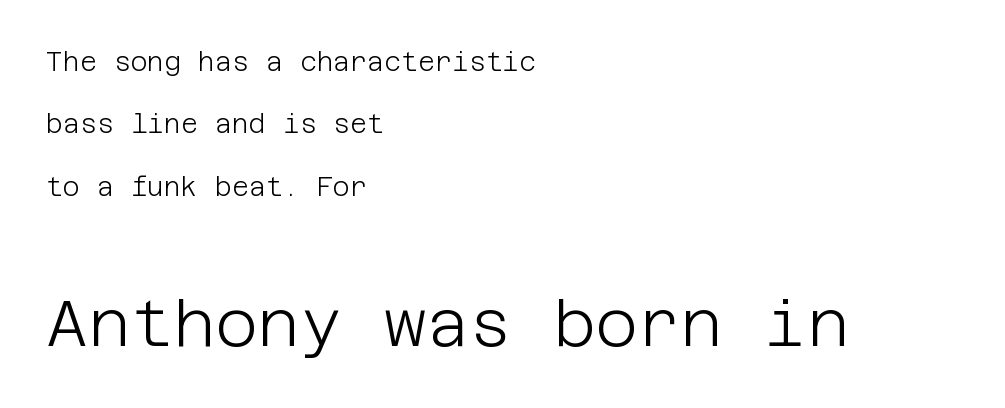
Caption: standard tracking, unaltered. A clean baseline with only descenders dipping below it. Stroke thickness stays within the range of a standard reading face or lighter. The passage shown is typeset with a sans-serif family. Two sizes are in play, and the larger belongs to the second block. Leading: increased.
